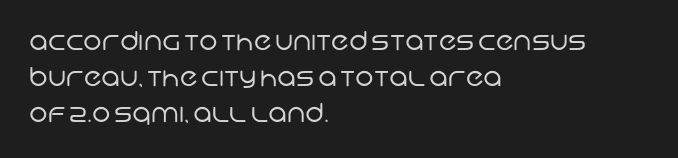
Q: Is the text bold? A: No.
Q: Is the text underlined? A: No.
Q: How is the paragraph aligned? A: Left-aligned.
Q: Is the spacing between letters normal or unusually wide? A: Normal.
Q: Is the spacing between lines tight, normal or loose? A: Normal.
